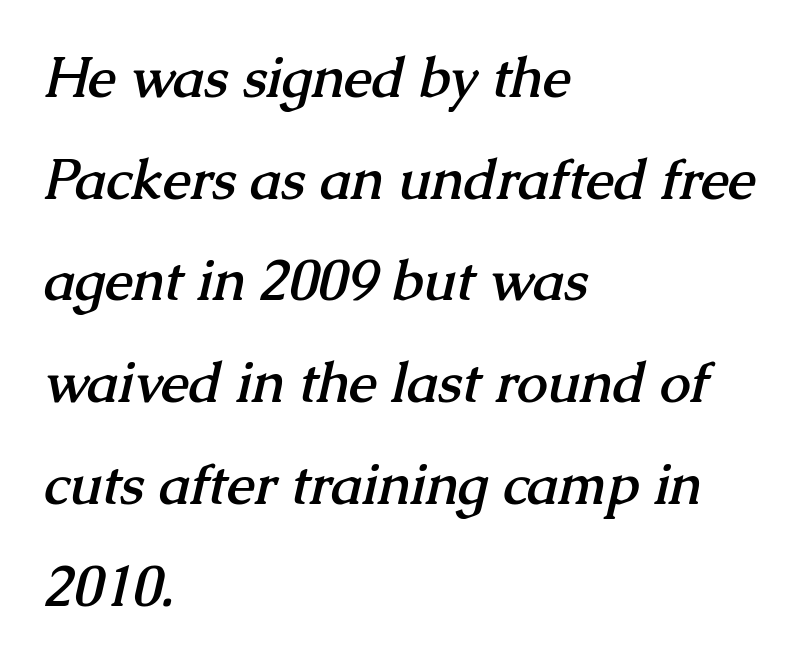
Short and long lines alike share a common starting point at left. Spacing verdict: proportional, widths tailored to each character. Stroke thickness is high; the sample reads as a true bold. Each row of text sits above clean, open space. The font family rendered here belongs to the serif group.
